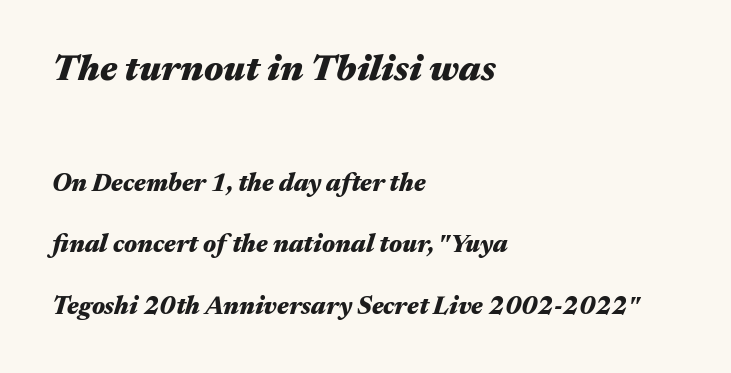
{"italic": "yes", "lean": "right", "slant_degrees": 17, "bold": "yes", "weight": "heavy", "width": "wide", "stroke_contrast": "medium", "x_height": "medium", "monospaced": "no", "underline": "no", "align": "left", "line_spacing": "loose", "line_spacing_ratio": 2.45, "letter_spacing": "normal", "letter_spacing_em": 0.0, "larger_block": "first", "size_ratio": 1.48, "glyph_px": 37}
